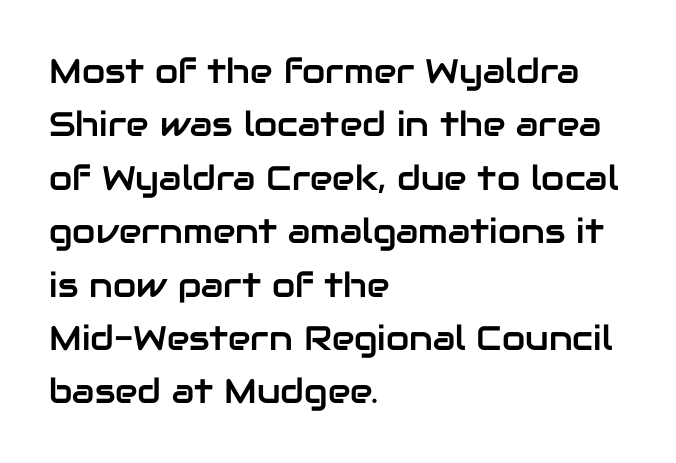
The image shows 34 px sans-serif type, upright; set left-aligned, normal line spacing (1.57x), normal letter spacing, not underlined; low stroke contrast and a medium x-height.
